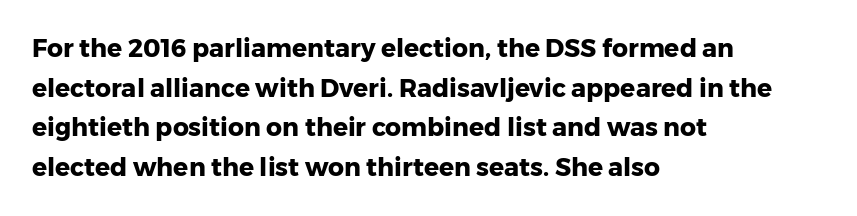
The words here are not underlined. Glyph-to-glyph distance matches everyday printed text. The rows are spaced the way most documents space them. The lettering holds an erect, upright posture throughout. Heavy-handed strokes throughout: this text is bold. Which margin do the lines hug? The left one — the right edge is uneven.
